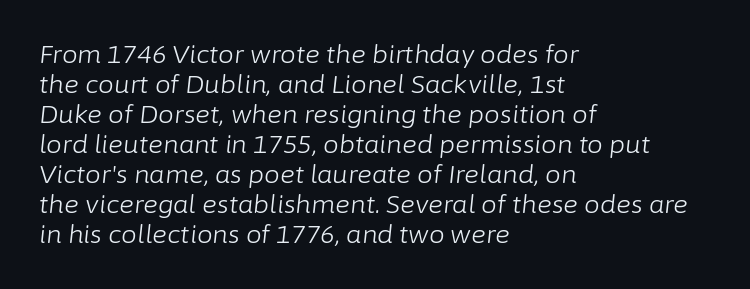
Q: Is the text bold? A: No.
Q: Is the text italic (slanted)? A: Yes, it leans right by about 6 degrees.
Q: Is the text underlined? A: No.
Q: How is the paragraph aligned? A: Left-aligned.
Q: Is the spacing between letters normal or unusually wide? A: Normal.
